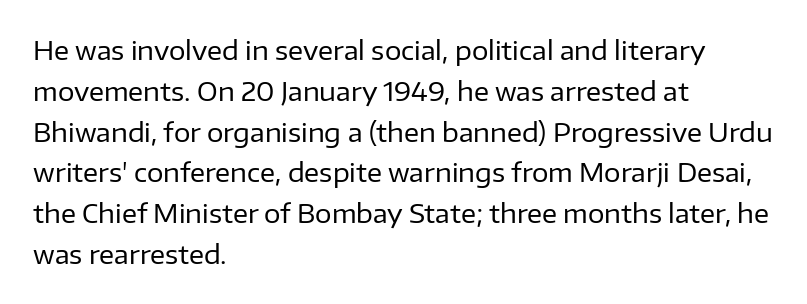
The gap between lines stays unmarked. No extra tracking has been applied to these lines. Does the leading feel generous? No, just average. Short and long lines alike share a common starting point at left.
